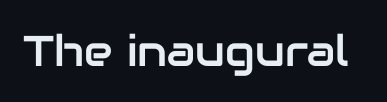
Plain, unruled lines of type. The font's upright variant was chosen for this text. I'd call this a sans setting — the letters go barefoot. Varying glyph widths throughout — classic text-font behaviour. How are the letters spaced? Ordinarily, with no added tracking.
